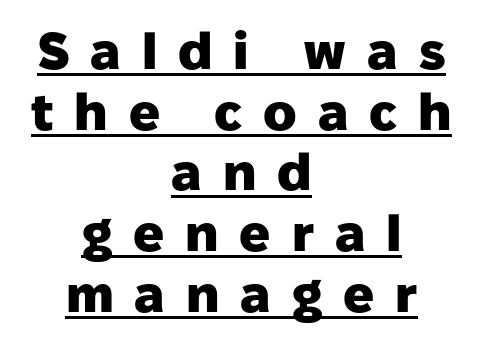
Q: Is the text bold? A: Yes.
Q: Is the text italic (slanted)? A: No, it is upright.
Q: Is the typeface a serif or a sans-serif typeface? A: Sans-serif.
Q: Is the text underlined? A: Yes.
Q: How is the paragraph aligned? A: Centered.
Q: Is the spacing between letters normal or unusually wide? A: Unusually wide.
Q: Width (condensed, normal, or wide)? A: Normal.
Q: Stroke contrast? A: Low.
Q: x-height? A: Medium.
Q: Monospaced? A: No.
